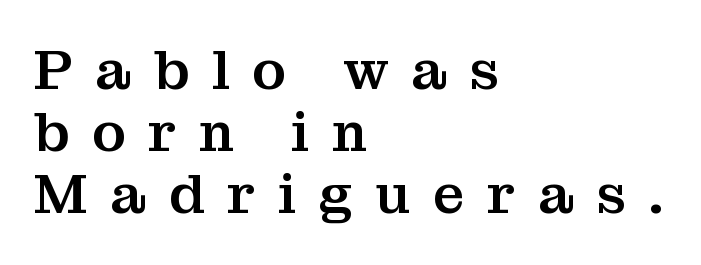
Do the letters lean? They stand straight. Which margin do the lines hug? The left one — the right edge is uneven. Varying glyph widths throughout — classic text-font behaviour. Tightly led — the rows are bunched. Unlike a clean sans, this face finishes its strokes with serifs.
